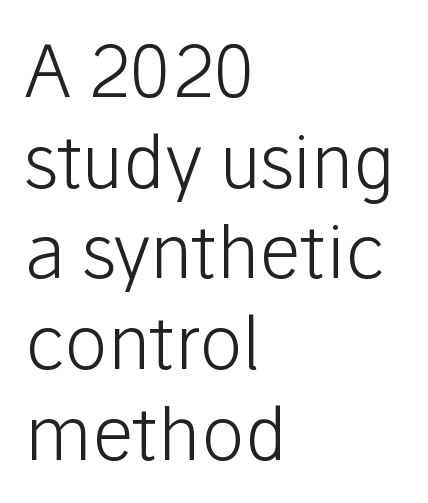
Do the characters align in a grid? No, the font is proportional. Casual observation: everything's shoved over to the left. To sum up the face: it is a sans, with no serifs. Default kerning and tracking; the words read as compact shapes. The glyphs are unaccompanied by any horizontal stroke below them.
